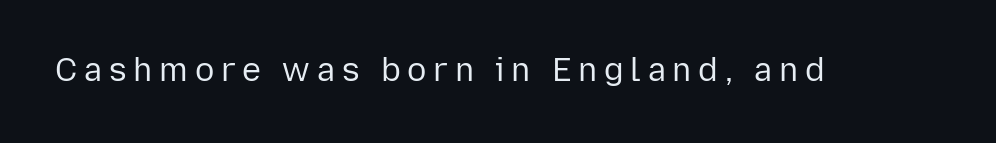
Q: Is the text bold? A: No.
Q: Is the text italic (slanted)? A: No, it is upright.
Q: Is the typeface a serif or a sans-serif typeface? A: Sans-serif.
Q: Is the text underlined? A: No.
Q: Is the spacing between letters normal or unusually wide? A: Unusually wide.
Q: Width (condensed, normal, or wide)? A: Normal.
Q: Stroke contrast? A: Low.
Q: x-height? A: Medium.
Q: Monospaced? A: No.
